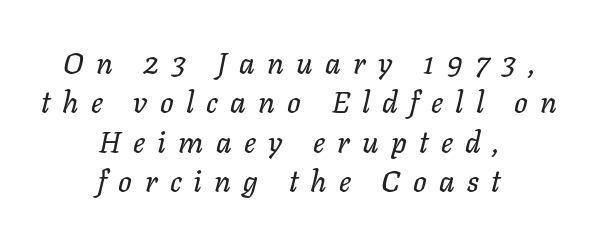
The image shows 30 px text type, italic (leaning right); set centered, normal line spacing (1.31x), unusually wide letter spacing (+0.41 em), not underlined; low stroke contrast and a medium x-height.
